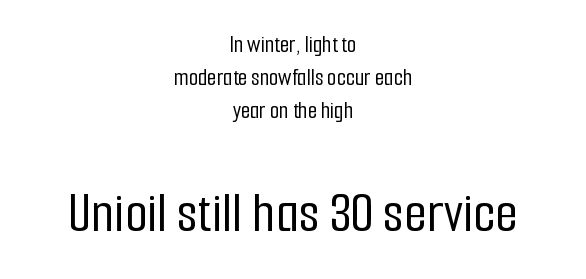
What's the leading like? Ordinary, nothing unusual. The letters advance in unequal steps, a hallmark of proportional type. Unlike italic type, these characters show no tilt at all. Caption: upper text group reduced, lower text group enlarged. The area under the type is left untouched.
